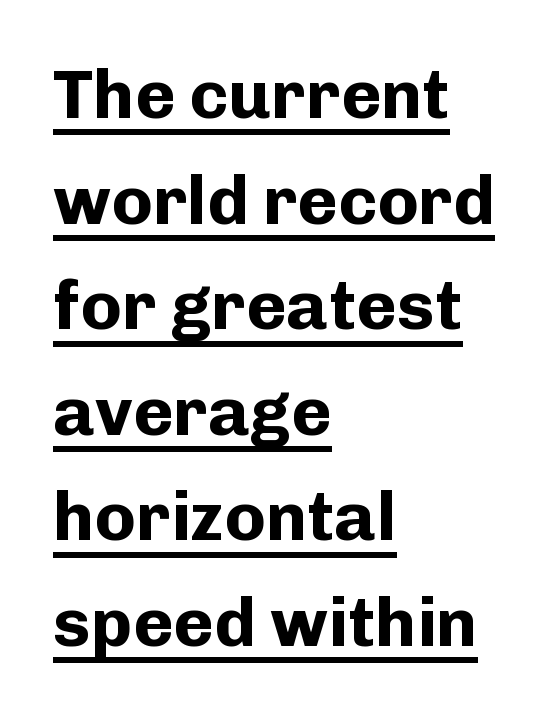
The image shows 69 px bold sans-serif type, upright; set left-aligned, normal line spacing (1.53x), normal letter spacing, underlined; low stroke contrast and a medium x-height.
